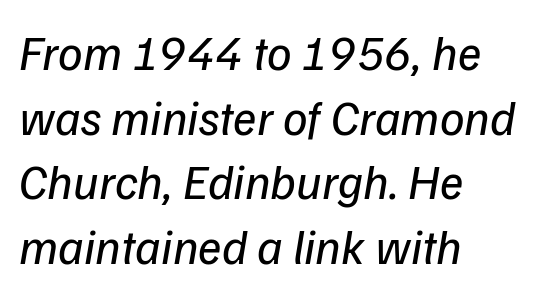
The image shows 49 px regular-weight sans-serif type; set left-aligned, normal line spacing (1.32x), normal letter spacing, not underlined; low stroke contrast and a medium x-height.
